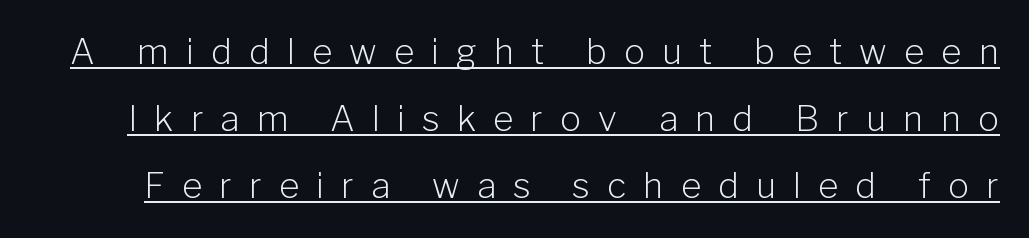
The image shows 35 px light sans-serif type, upright; set loose line spacing (1.92x), unusually wide letter spacing (+0.49 em), underlined; low stroke contrast and a medium x-height.
